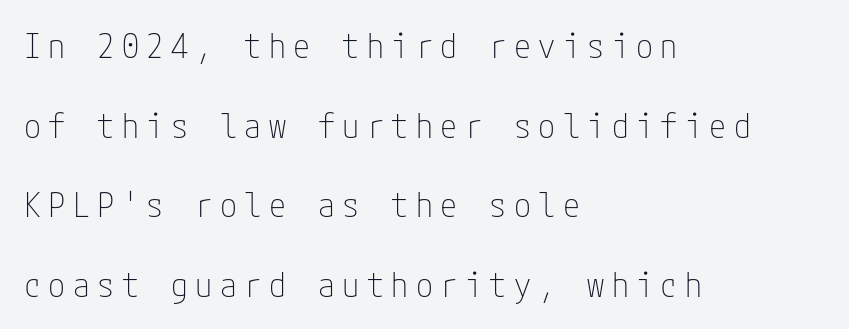
Q: Is the text bold? A: No.
Q: Is the text italic (slanted)? A: No, it is upright.
Q: Is the typeface a serif or a sans-serif typeface? A: Sans-serif.
Q: Is the text underlined? A: No.
Q: How is the paragraph aligned? A: Left-aligned.
Q: Is the spacing between letters normal or unusually wide? A: Unusually wide.
Q: Is the spacing between lines tight, normal or loose? A: Loose.
Q: Width (condensed, normal, or wide)? A: Condensed.
Q: Stroke contrast? A: Low.
Q: x-height? A: Medium.
